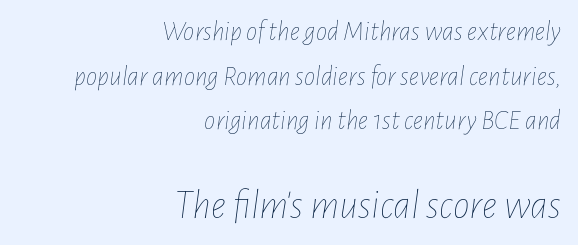
{"italic": "yes", "lean": "right", "slant_degrees": 7, "bold": "no", "weight": "thin", "width": "condensed", "stroke_contrast": "low", "x_height": "medium", "monospaced": "no", "underline": "no", "align": "right", "line_spacing": "normal", "line_spacing_ratio": 1.59, "letter_spacing": "normal", "letter_spacing_em": 0.0, "larger_block": "second", "size_ratio": 1.5, "glyph_px": 42}
